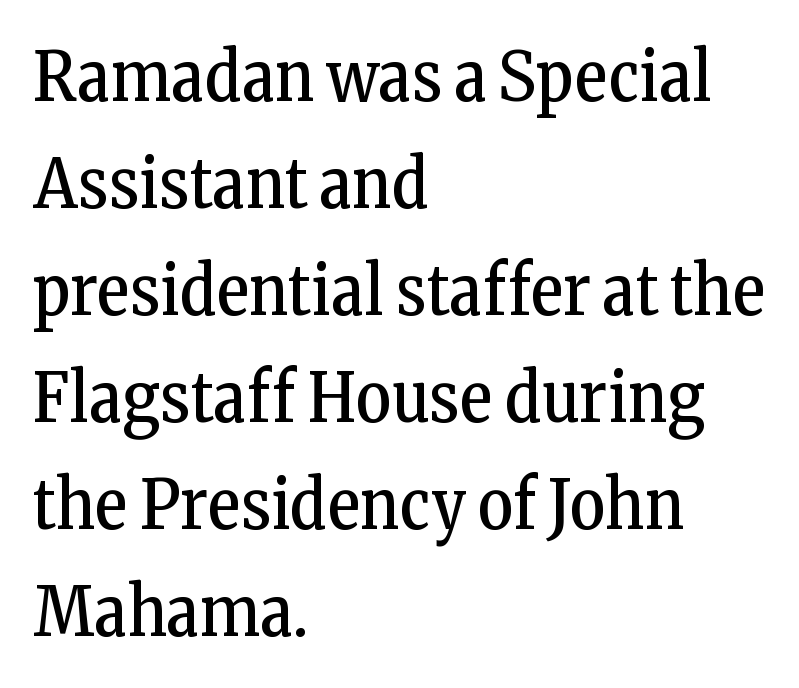
Q: Is the text bold? A: No.
Q: Is the text italic (slanted)? A: No, it is upright.
Q: Is the typeface a serif or a sans-serif typeface? A: Serif.
Q: Is the text underlined? A: No.
Q: How is the paragraph aligned? A: Left-aligned.
Q: Is the spacing between letters normal or unusually wide? A: Normal.
Q: Is the spacing between lines tight, normal or loose? A: Normal.
Q: Width (condensed, normal, or wide)? A: Condensed.
Q: Stroke contrast? A: Low.
Q: x-height? A: Medium.
Q: Monospaced? A: No.
